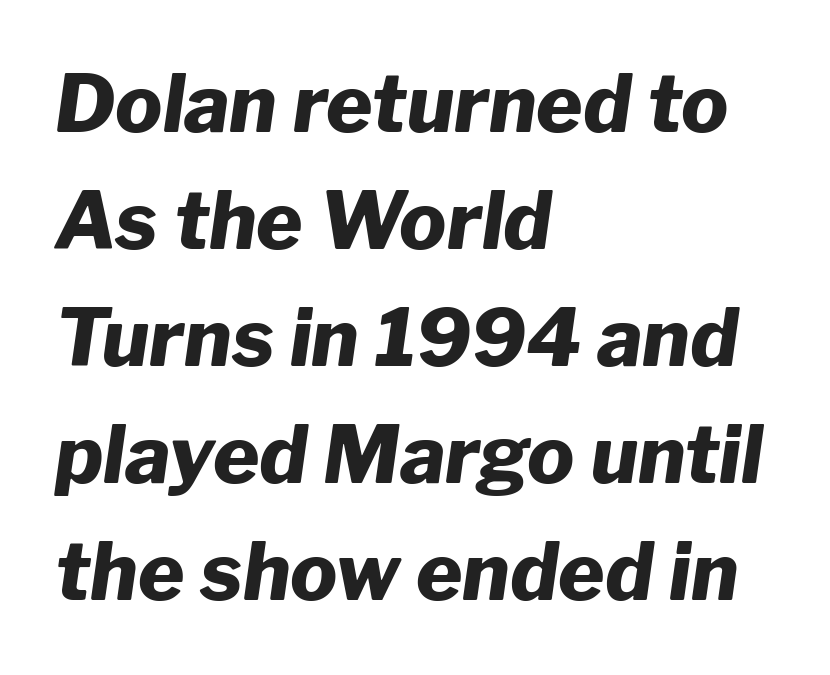
{"italic": "yes", "lean": "right", "slant_degrees": 8, "bold": "yes", "weight": "heavy", "width": "normal", "stroke_contrast": "low", "x_height": "medium", "monospaced": "no", "underline": "no", "align": "left", "line_spacing": "normal", "line_spacing_ratio": 1.48, "letter_spacing": "normal", "letter_spacing_em": 0.0, "glyph_px": 79}
